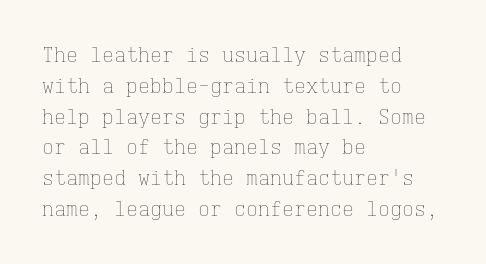
Unmarked baselines from the first word to the last. Between one letter and the next there's only the usual sliver of space. Left-aligned paragraph, ragged on the right. Compared with typical paragraphs, the rows here are spaced about the same. It's the straight-up-and-down kind of type.
